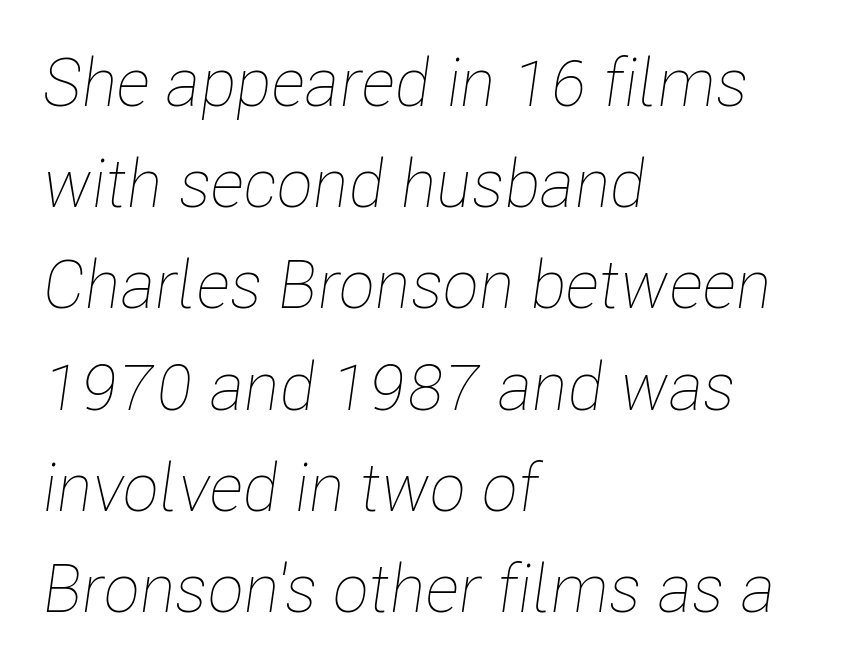
Letters have the restrained weight of plain body copy at most. You could not count columns in this text — the font is proportionally spaced. This is oblique type, the kind used for emphasis or titles. In CSS terms this would be text-align: left.
